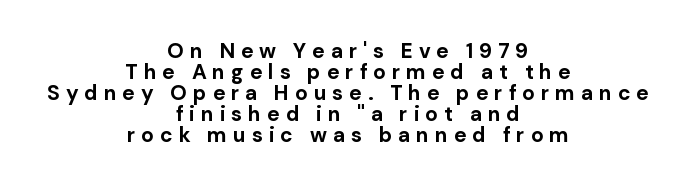
The image shows 21 px bold type, upright; set centered, tight line spacing (1.0x), unusually wide letter spacing (+0.28 em), not underlined.
